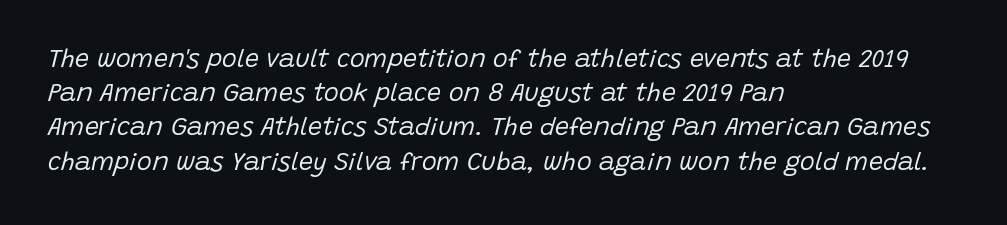
Q: Is the text bold? A: No.
Q: Is the text italic (slanted)? A: Yes, it leans right by about 15 degrees.
Q: Is the text underlined? A: No.
Q: How is the paragraph aligned? A: Left-aligned.
Q: Is the spacing between letters normal or unusually wide? A: Normal.
Q: Is the spacing between lines tight, normal or loose? A: Normal.
